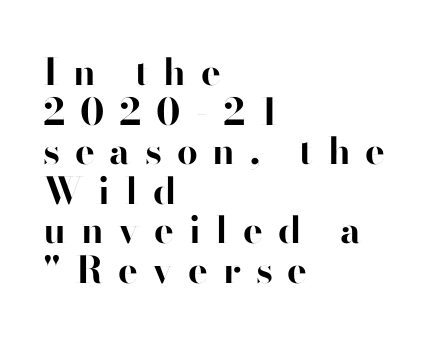
The image shows 37 px bold sans-serif type, upright; set left-aligned, tight line spacing (1.07x), unusually wide letter spacing (+0.4 em), not underlined; high stroke contrast and a small x-height.
